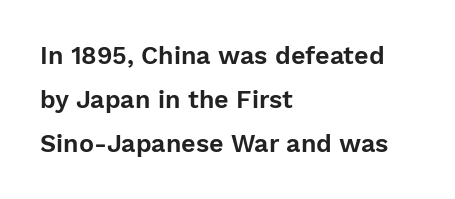
Lines of text with bare space underneath. The typography opts for an upright posture over an oblique one. The ragged edge is on the right, which tells us the setting is flush left. Glyph-to-glyph distance matches everyday printed text.
